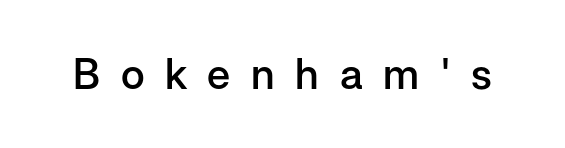
The image shows 42 px semibold sans-serif type, upright; set unusually wide letter spacing (+0.49 em), not underlined; low stroke contrast and a medium x-height.
